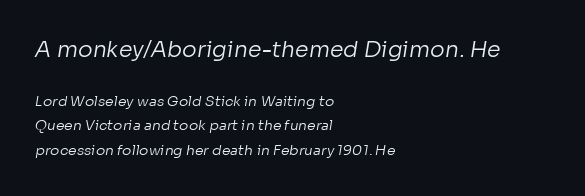
Q: Is the text bold? A: No.
Q: Is the text underlined? A: No.
Q: How is the paragraph aligned? A: Left-aligned.
Q: Is the spacing between letters normal or unusually wide? A: Normal.
Q: Which block of text is set in a larger size, the first (top) or the second (bottom)? A: The first (top) one.
